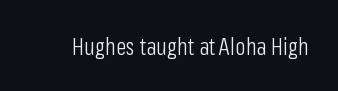
Q: Is the text bold? A: No.
Q: Is the text italic (slanted)? A: No, it is upright.
Q: Is the text underlined? A: No.
Q: Is the spacing between letters normal or unusually wide? A: Normal.
